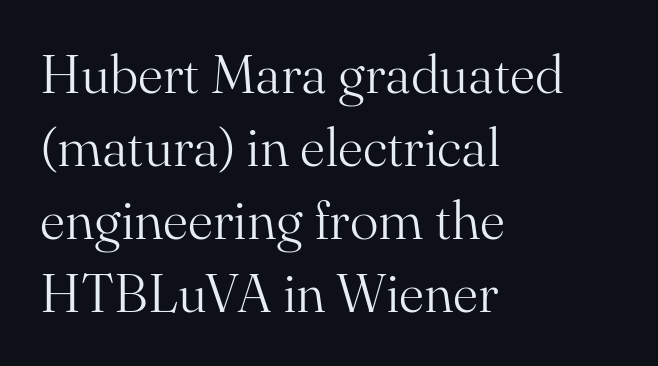
Q: Is the text bold? A: No.
Q: Is the text italic (slanted)? A: No, it is upright.
Q: Is the typeface a serif or a sans-serif typeface? A: Serif.
Q: Is the text underlined? A: No.
Q: How is the paragraph aligned? A: Left-aligned.
Q: Is the spacing between letters normal or unusually wide? A: Normal.
Q: Is the spacing between lines tight, normal or loose? A: Normal.
Q: Width (condensed, normal, or wide)? A: Normal.
Q: Stroke contrast? A: Medium.
Q: x-height? A: Small.
Q: Monospaced? A: No.
